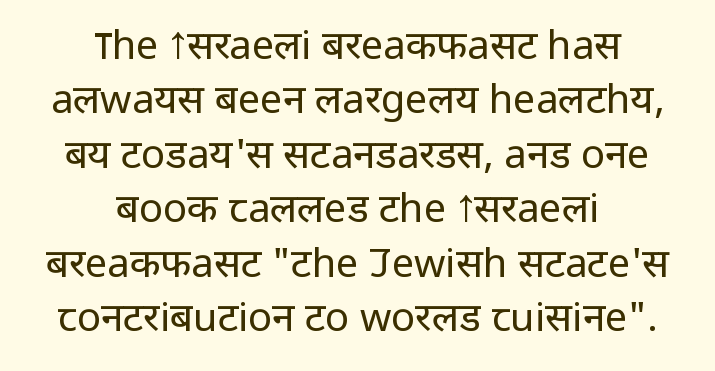
Stroke mass is kept to a normal reading level or below. If you measured baseline to baseline, you'd find a middling distance. The line texture is even and compact thanks to regular tracking. The whitespace from short lines is split evenly between both sides. This is sans-serif lettering, the kind often seen on screens and signage. The string is rendered with underlining switched off.
